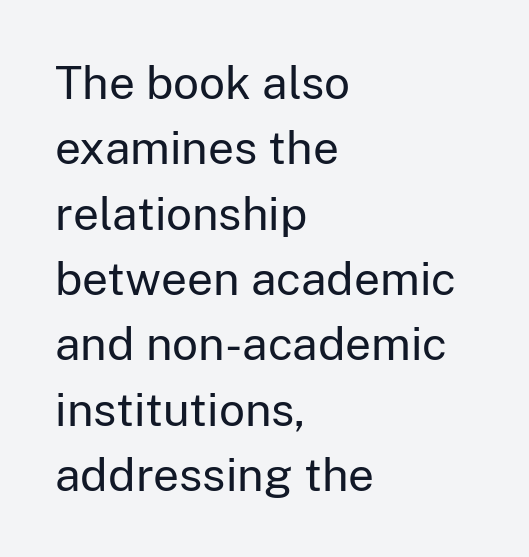
The rendering keeps characters at their native spacing. These lines sit exactly where default settings would place them. Note the varied advance widths — an 'i' is clearly narrower than an 'm'. A student would call this left alignment; a typographer would say flush left, rag right.
